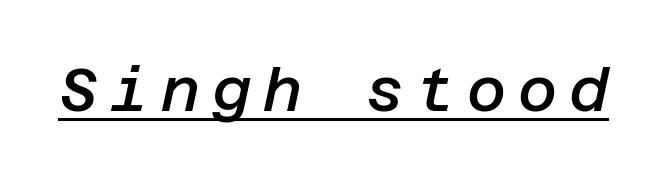
Q: Is the text bold? A: Semi-bold.
Q: Is the text italic (slanted)? A: Yes, it leans right by about 12 degrees.
Q: Is the text underlined? A: Yes.
Q: Is the spacing between letters normal or unusually wide? A: Unusually wide.
Q: Width (condensed, normal, or wide)? A: Normal.
Q: Stroke contrast? A: Low.
Q: x-height? A: Large.
